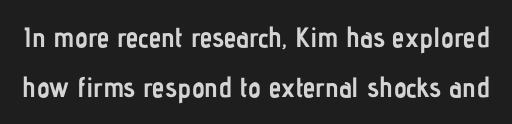
Q: Is the text bold? A: Yes.
Q: Is the text italic (slanted)? A: No, it is upright.
Q: Is the typeface a serif or a sans-serif typeface? A: Sans-serif.
Q: Is the text underlined? A: No.
Q: Is the spacing between letters normal or unusually wide? A: Normal.
Q: Width (condensed, normal, or wide)? A: Condensed.
Q: Stroke contrast? A: Low.
Q: x-height? A: Medium.
Q: Monospaced? A: No.
